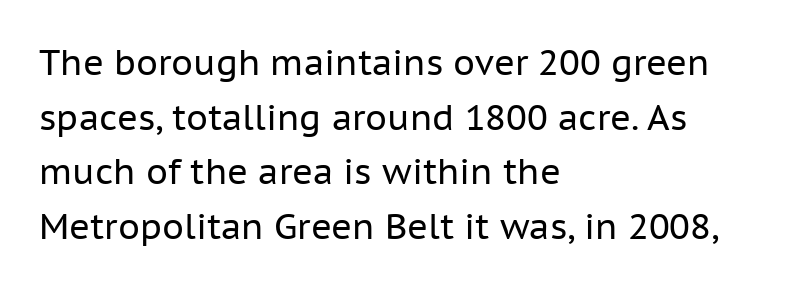
{"serif": "no", "italic": "no", "bold": "no", "weight": "regular", "width": "normal", "stroke_contrast": "low", "x_height": "medium", "monospaced": "no", "underline": "no", "align": "left", "line_spacing": "normal", "line_spacing_ratio": 1.56, "letter_spacing": "normal", "letter_spacing_em": 0.0, "glyph_px": 35}
